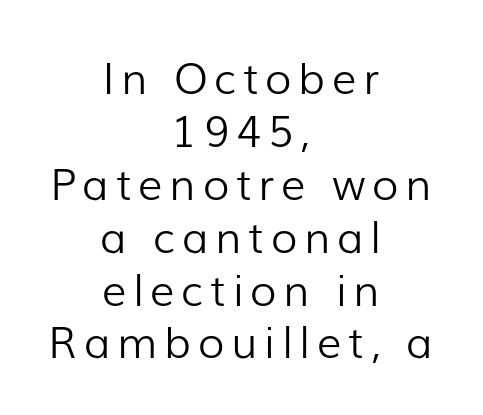
The cut favours lightness, reaching ordinary text weight at its darkest. Quick note: not italic, upright. In CSS terms this would be text-align: center. A sans-serif font was chosen for this passage.
